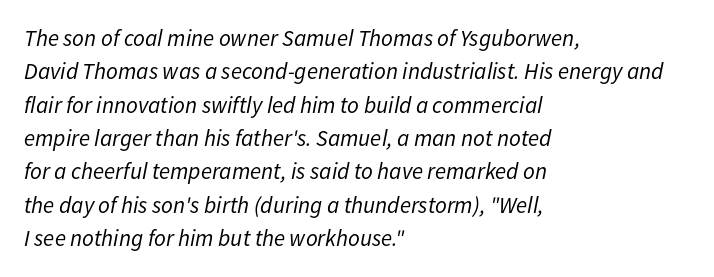
Q: Is the text bold? A: No.
Q: Is the text italic (slanted)? A: Yes, it leans right by about 11 degrees.
Q: Is the text underlined? A: No.
Q: How is the paragraph aligned? A: Left-aligned.
Q: Is the spacing between letters normal or unusually wide? A: Normal.
Q: Is the spacing between lines tight, normal or loose? A: Normal.
